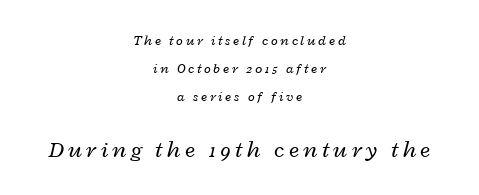
{"italic": "yes", "lean": "right", "slant_degrees": 12, "bold": "no", "underline": "no", "align": "center", "line_spacing": "loose", "line_spacing_ratio": 2.01, "larger_block": "second", "size_ratio": 1.64, "glyph_px": 23}
